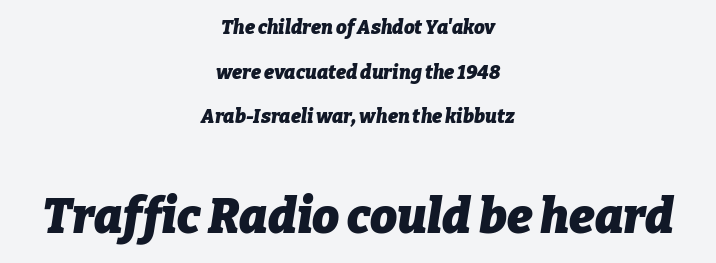
{"italic": "yes", "lean": "right", "slant_degrees": 9, "bold": "yes", "weight": "heavy", "width": "normal", "stroke_contrast": "low", "x_height": "medium", "monospaced": "no", "underline": "no", "align": "center", "line_spacing": "loose", "line_spacing_ratio": 2.35, "letter_spacing": "normal", "letter_spacing_em": 0.0, "larger_block": "second", "size_ratio": 2.53, "glyph_px": 48}
